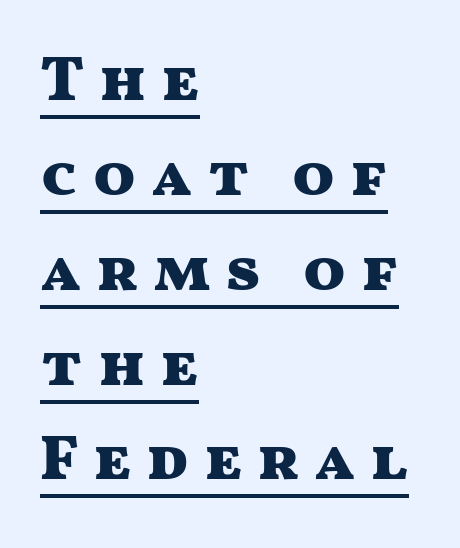
The font family rendered here belongs to the sans-serif group. Does a line run under the words? Yes, clearly. Observe the wide spacing: letters keep a clear distance from each other. Where is the straight margin? On the left. Strokes here are thick enough to call this a true bold.
